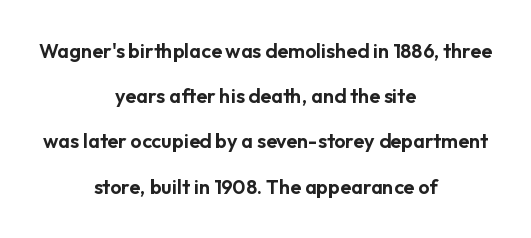
The image shows 20 px text type, upright; set centered, loose line spacing (2.26x), normal letter spacing, not underlined.
